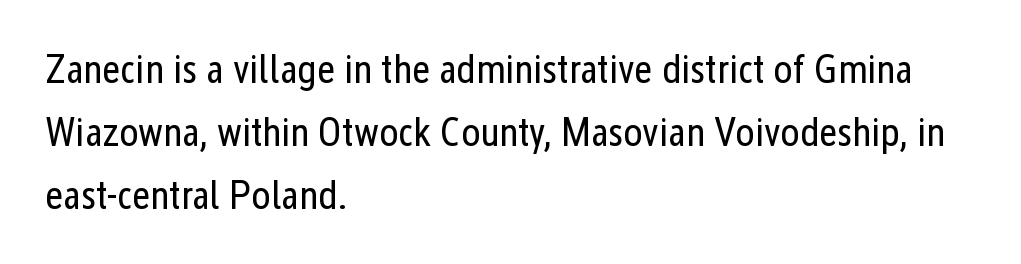
{"serif": "no", "italic": "no", "bold": "no", "weight": "regular", "width": "condensed", "stroke_contrast": "low", "x_height": "medium", "monospaced": "no", "underline": "no", "align": "left", "line_spacing": "normal", "line_spacing_ratio": 1.57, "letter_spacing": "normal", "letter_spacing_em": 0.0, "glyph_px": 40}
